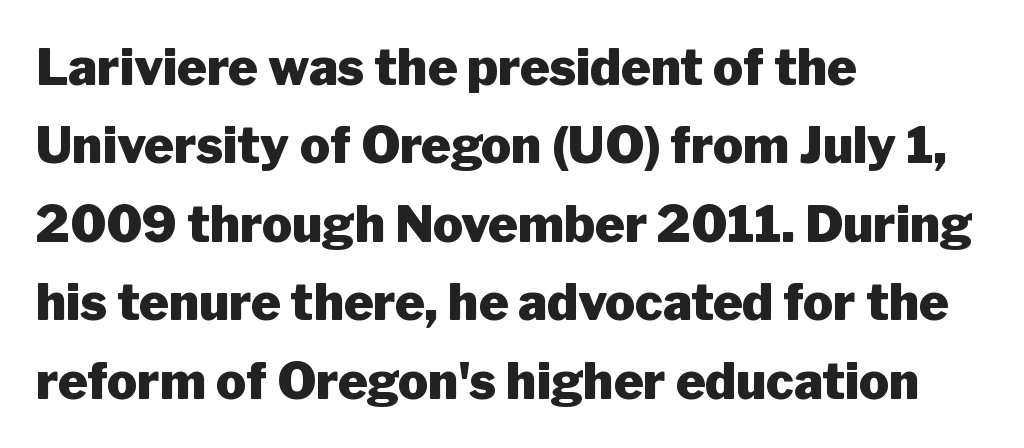
{"serif": "no", "italic": "no", "bold": "yes", "weight": "heavy", "width": "normal", "stroke_contrast": "low", "x_height": "medium", "monospaced": "no", "underline": "no", "align": "left", "line_spacing": "normal", "line_spacing_ratio": 1.57, "letter_spacing": "normal", "letter_spacing_em": 0.0, "glyph_px": 50}
